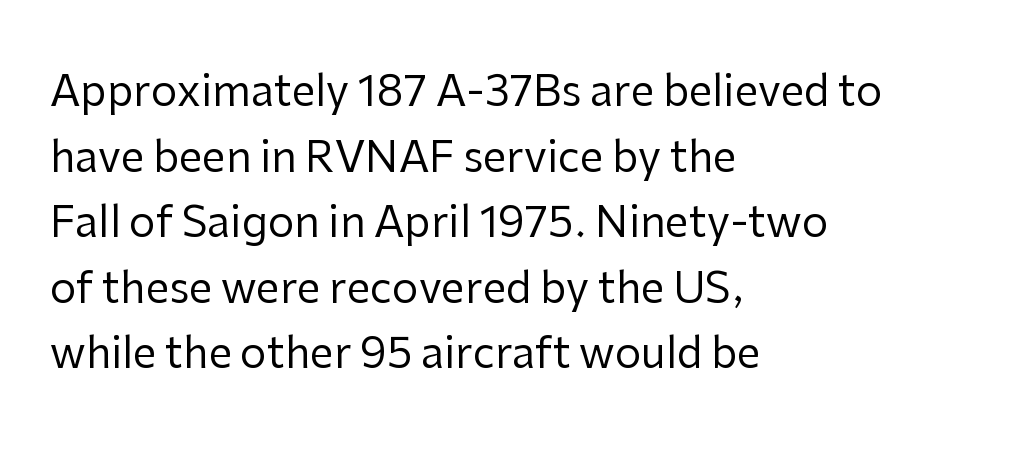
The leading is moderate, giving the passage an even texture. All the whitespace from short lines collects on the right. The strip under each line holds only bare page. Unlike italic type, these characters show no tilt at all.
